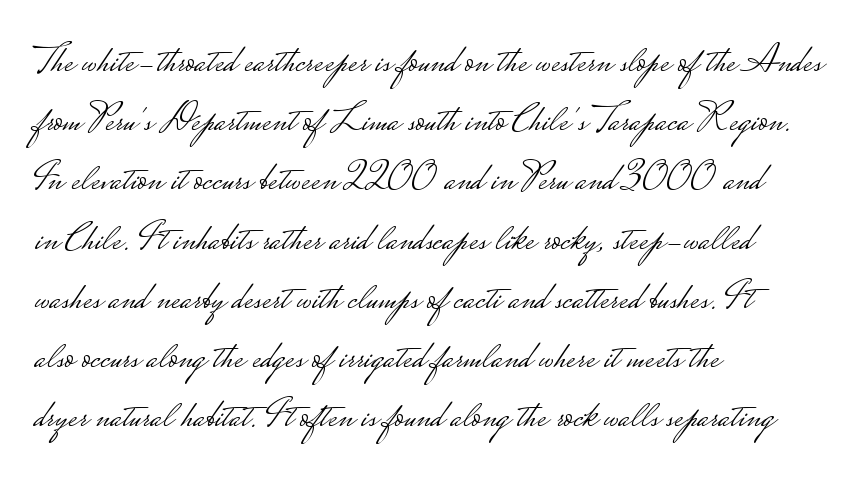
The image shows 40 px light, wide sans-serif type; set left-aligned, normal line spacing (1.48x), normal letter spacing, not underlined; low stroke contrast.
